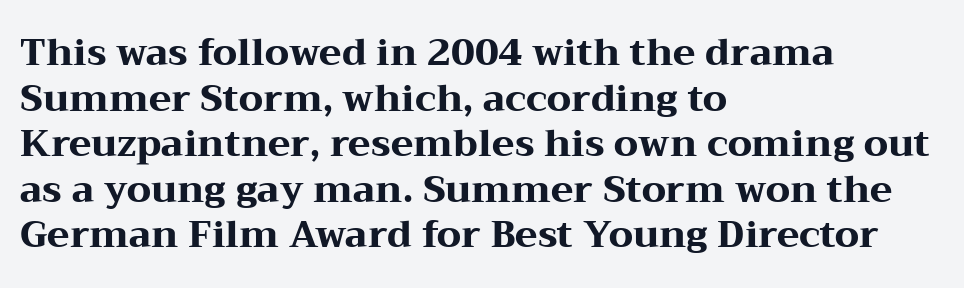
Q: Is the text bold? A: Yes.
Q: Is the text italic (slanted)? A: No, it is upright.
Q: Is the typeface a serif or a sans-serif typeface? A: Serif.
Q: Is the text underlined? A: No.
Q: How is the paragraph aligned? A: Left-aligned.
Q: Is the spacing between letters normal or unusually wide? A: Normal.
Q: Width (condensed, normal, or wide)? A: Wide.
Q: Stroke contrast? A: Medium.
Q: x-height? A: Medium.
Q: Monospaced? A: No.
